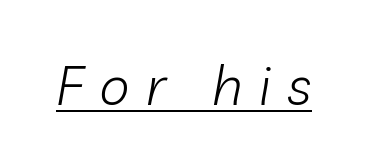
Q: Is the text bold? A: No.
Q: Is the text italic (slanted)? A: Yes, it leans right by about 10 degrees.
Q: Is the text underlined? A: Yes.
Q: Is the spacing between letters normal or unusually wide? A: Unusually wide.
Q: Width (condensed, normal, or wide)? A: Normal.
Q: Stroke contrast? A: Low.
Q: x-height? A: Medium.
Q: Monospaced? A: No.
